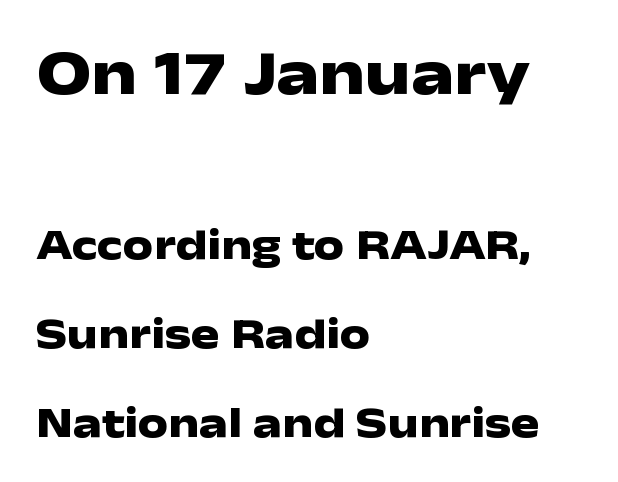
The baseline area is clear. The letters advance in unequal steps, a hallmark of proportional type. Rendered with straight, roman letterforms. In terms of weight, the rendering is a true, heavy bold. Does the bottom block carry the larger type? No, the top block does. Where is the straight margin? On the left.
